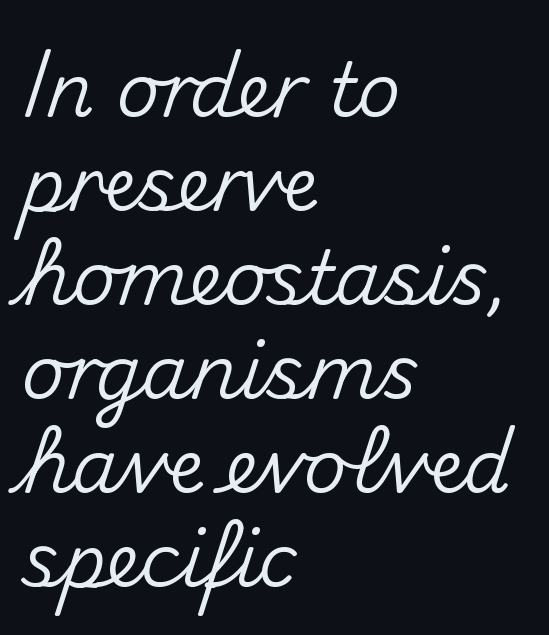
The space beneath each line is pristine and unruled. Note the varied advance widths — an 'i' is clearly narrower than an 'm'. Reading down the block, your eye returns to a fixed left position each line. Compared with typical paragraphs, the rows here are spaced about the same. A typesetter would label this face a sans.
